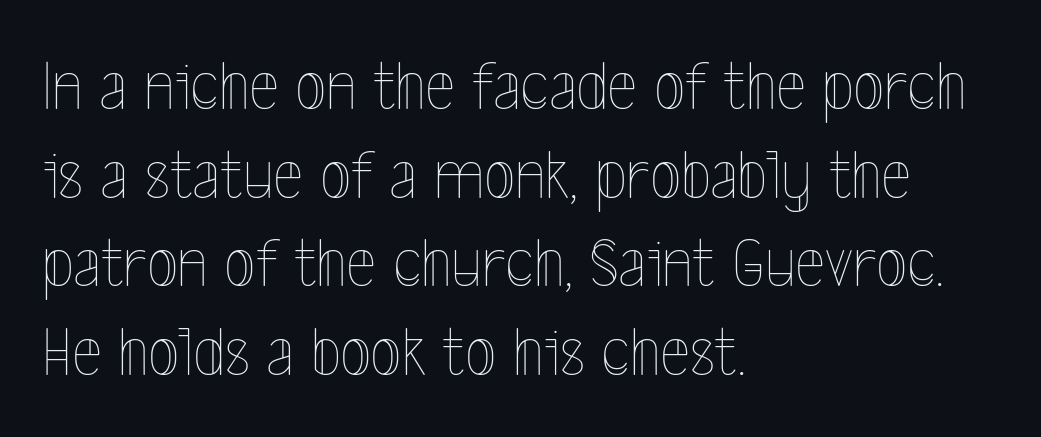
The image shows 72 px thin, condensed type, upright; set left-aligned, line spacing 1.23x, normal letter spacing, not underlined; a medium x-height.
